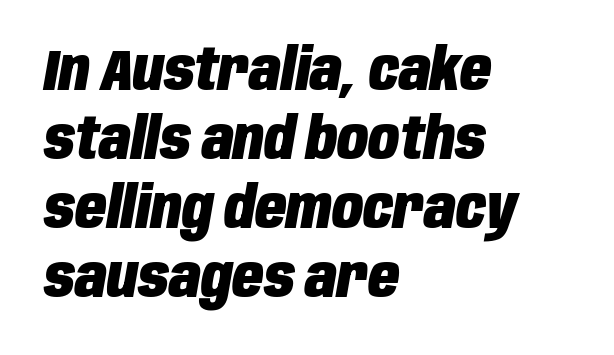
{"italic": "yes", "lean": "right", "slant_degrees": 10, "bold": "yes", "weight": "heavy", "width": "condensed", "stroke_contrast": "low", "x_height": "large", "monospaced": "no", "underline": "no", "align": "left", "line_spacing_ratio": 1.21, "letter_spacing": "normal", "letter_spacing_em": 0.0, "glyph_px": 57}
